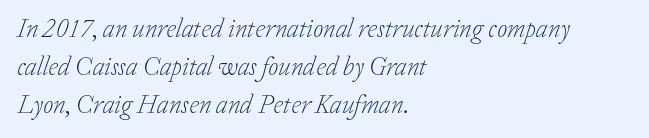
The image shows 26 px text type, italic (leaning right); set left-aligned, normal line spacing (1.47x), normal letter spacing, not underlined.
